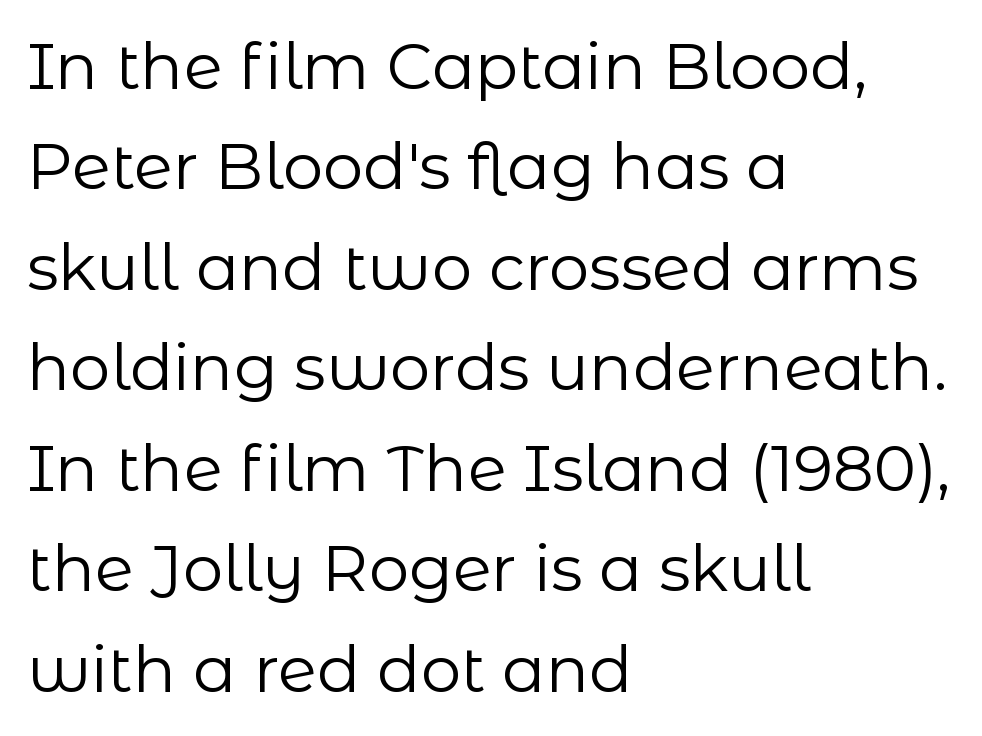
{"serif": "no", "italic": "no", "bold": "no", "weight": "regular", "width": "normal", "stroke_contrast": "low", "x_height": "medium", "monospaced": "no", "underline": "no", "align": "left", "line_spacing": "normal", "line_spacing_ratio": 1.57, "letter_spacing": "normal", "letter_spacing_em": 0.0, "glyph_px": 64}
